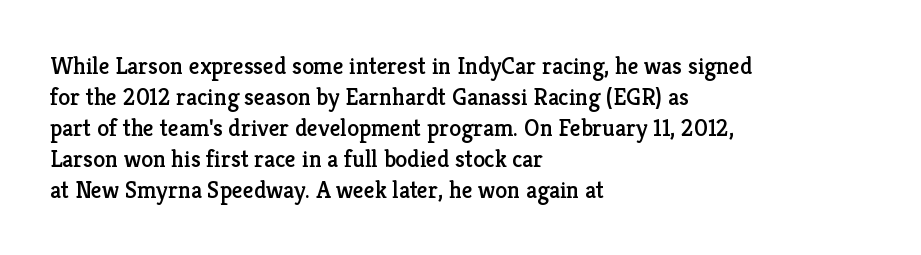
{"italic": "no", "underline": "no", "align": "left", "line_spacing": "normal", "line_spacing_ratio": 1.29, "letter_spacing": "normal", "letter_spacing_em": 0.0, "glyph_px": 24}
